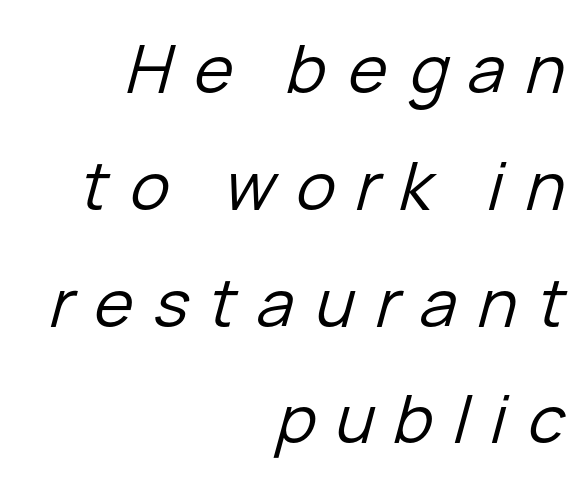
The image shows 66 px regular-weight type, italic (leaning right); set right-aligned, line spacing 1.77x, unusually wide letter spacing (+0.32 em), not underlined; low stroke contrast and a medium x-height.
